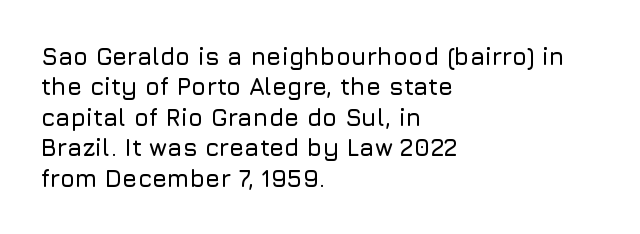
Q: Is the text italic (slanted)? A: No, it is upright.
Q: Is the text underlined? A: No.
Q: How is the paragraph aligned? A: Left-aligned.
Q: Is the spacing between letters normal or unusually wide? A: Normal.
Q: Is the spacing between lines tight, normal or loose? A: Normal.
